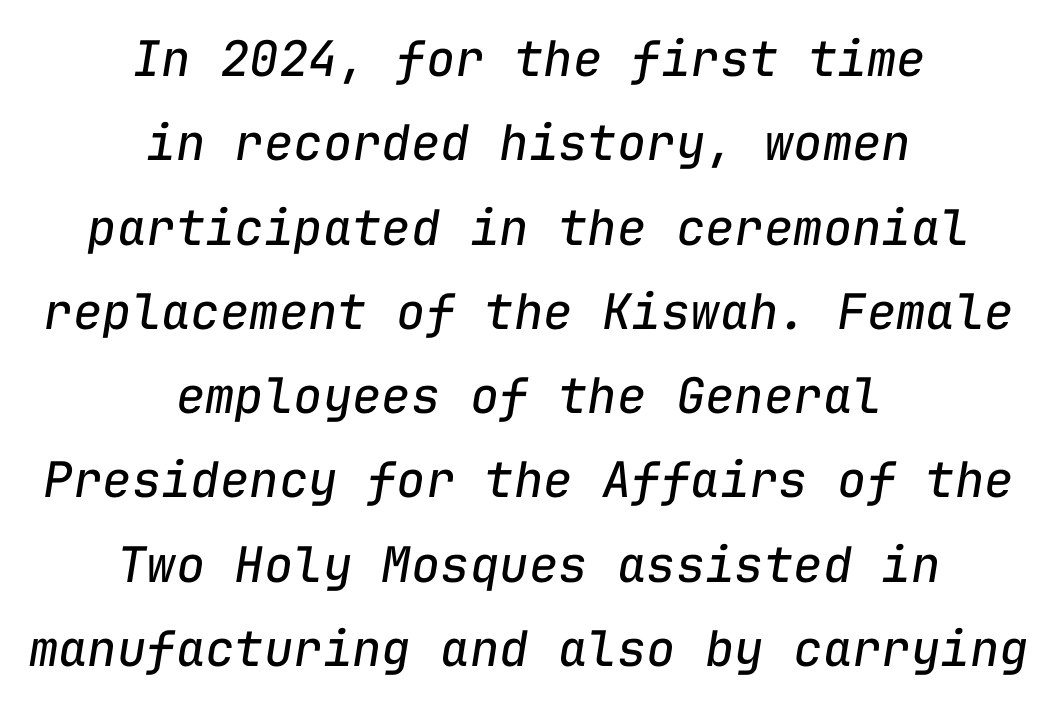
Designer's note — italics engaged. Quick note: underline off. Spacing verdict: monospaced, one width for all characters. You could call the tracking neutral — neither tight nor loose. These lines are centered, leaving both edges ragged. The weight tops out at a normal text grade.
